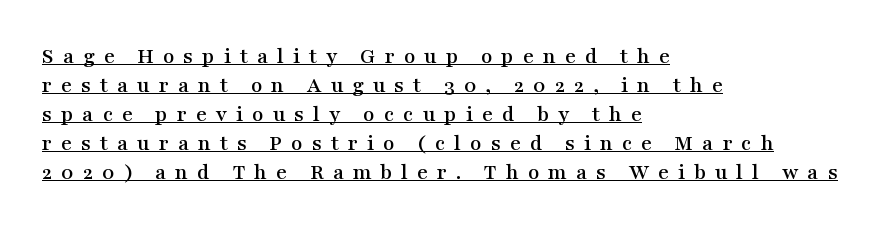
{"italic": "no", "underline": "yes", "align": "left", "line_spacing": "normal", "line_spacing_ratio": 1.26, "letter_spacing": "wide", "letter_spacing_em": 0.39, "glyph_px": 23}
